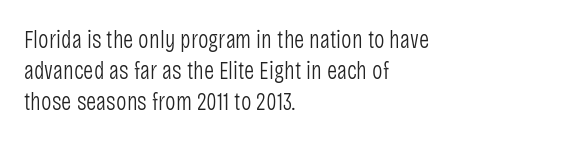
The image shows 25 px text type, upright; set left-aligned, normal line spacing (1.25x), normal letter spacing, not underlined.
